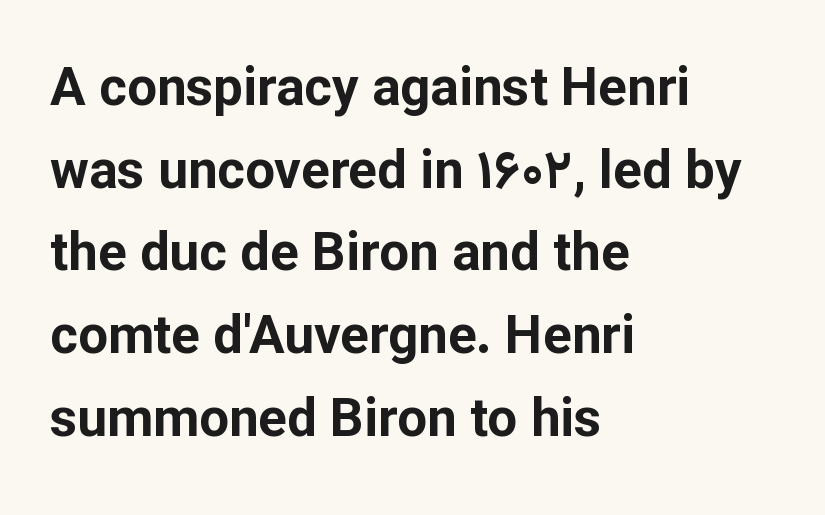
The image shows 53 px bold sans-serif type, upright; set left-aligned, normal line spacing (1.56x), normal letter spacing, not underlined; low stroke contrast and a medium x-height.
